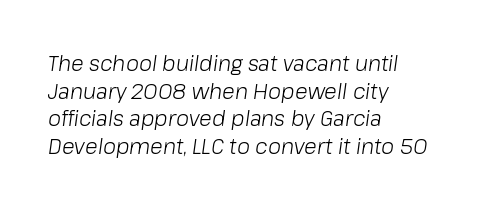
Notice how the passage keeps a crisp vertical edge on the left only. Inter-character spacing is left at the font's built-in metrics. Plain, unruled lines of type. The letterforms sit at book weight or below.
